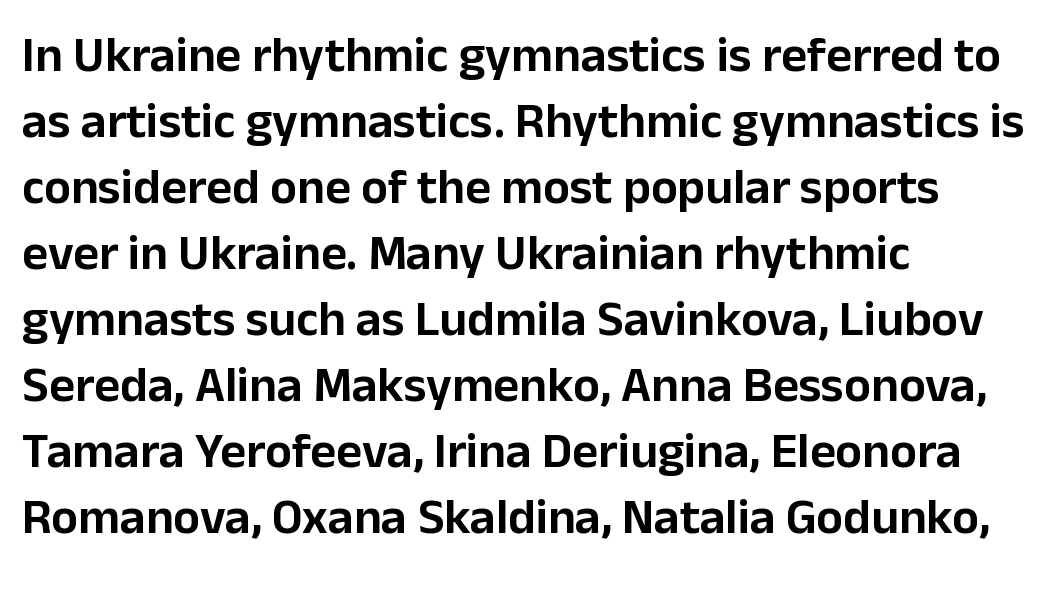
Q: Is the text italic (slanted)? A: No, it is upright.
Q: Is the typeface a serif or a sans-serif typeface? A: Sans-serif.
Q: Is the text underlined? A: No.
Q: How is the paragraph aligned? A: Left-aligned.
Q: Is the spacing between letters normal or unusually wide? A: Normal.
Q: Is the spacing between lines tight, normal or loose? A: Normal.
Q: Width (condensed, normal, or wide)? A: Normal.
Q: Stroke contrast? A: Low.
Q: x-height? A: Medium.
Q: Monospaced? A: No.
